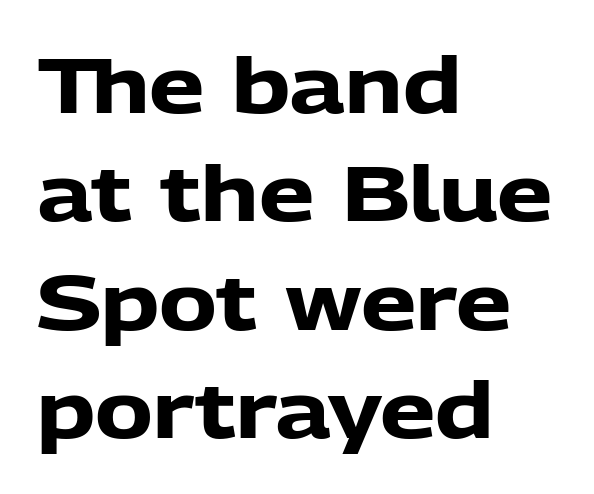
The image shows 78 px heavy sans-serif type, upright; set left-aligned, normal line spacing (1.39x), normal letter spacing, not underlined; low stroke contrast and a medium x-height.
